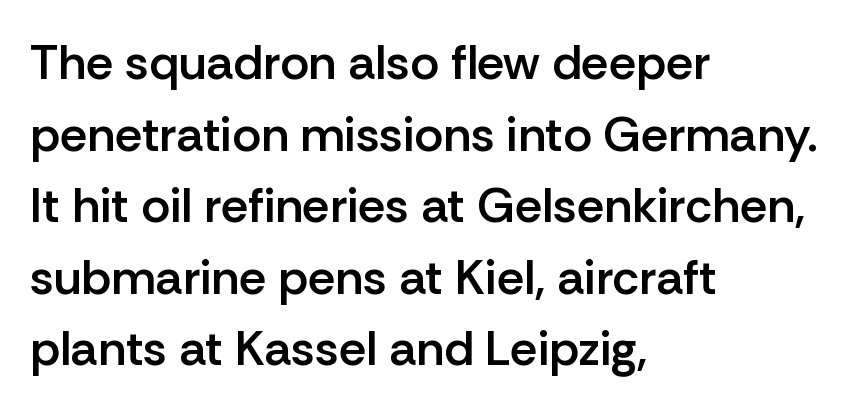
{"serif": "no", "italic": "no", "bold": "semi", "weight": "semibold", "width": "normal", "stroke_contrast": "low", "x_height": "medium", "monospaced": "no", "underline": "no", "align": "left", "line_spacing": "normal", "line_spacing_ratio": 1.46, "letter_spacing": "normal", "letter_spacing_em": 0.0, "glyph_px": 49}
